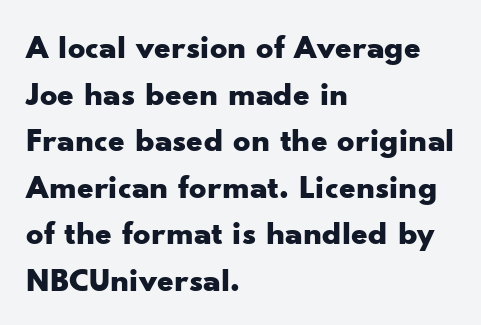
Q: Is the text bold? A: Yes.
Q: Is the text italic (slanted)? A: No, it is upright.
Q: Is the typeface a serif or a sans-serif typeface? A: Sans-serif.
Q: Is the text underlined? A: No.
Q: How is the paragraph aligned? A: Left-aligned.
Q: Is the spacing between letters normal or unusually wide? A: Normal.
Q: Is the spacing between lines tight, normal or loose? A: Normal.
Q: Width (condensed, normal, or wide)? A: Wide.
Q: Stroke contrast? A: Low.
Q: x-height? A: Small.
Q: Monospaced? A: No.
